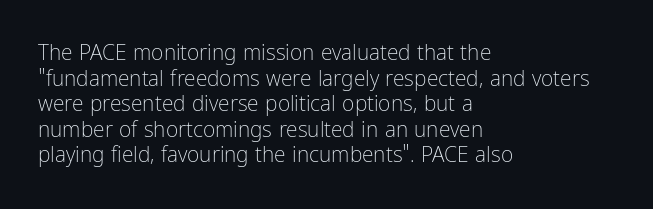
Q: Is the text bold? A: No.
Q: Is the text italic (slanted)? A: No, it is upright.
Q: Is the text underlined? A: No.
Q: How is the paragraph aligned? A: Left-aligned.
Q: Is the spacing between letters normal or unusually wide? A: Normal.
